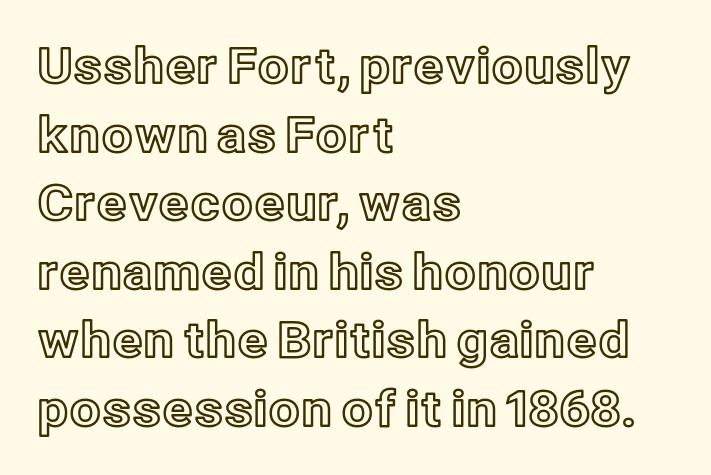
A roman cut, with each character standing at attention. Each letter keeps its own natural width here, so spacing adapts to shape. Interline gaps are of average width in this sample. Check the space under the baseline: it is left empty. There is no visible air inserted between adjacent glyphs. Reading down the block, your eye returns to a fixed left position each line.
